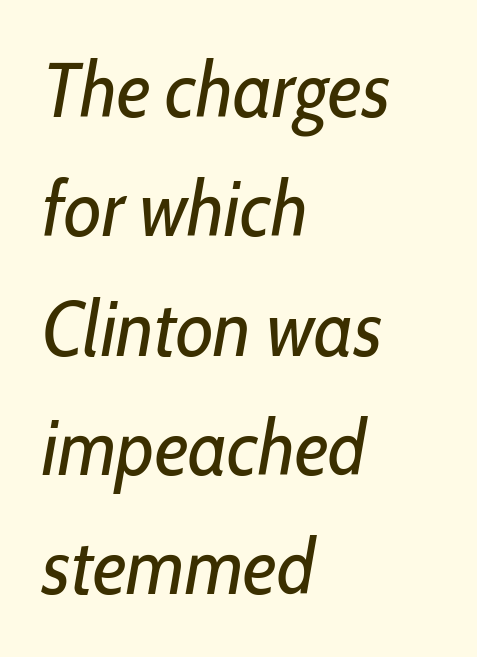
Bold? No — there's no thickening of the strokes. Italic? Definitely — the glyphs are oblique. The letterforms sit shoulder to shoulder at normal distance. Note the varied advance widths — an 'i' is clearly narrower than an 'm'.
